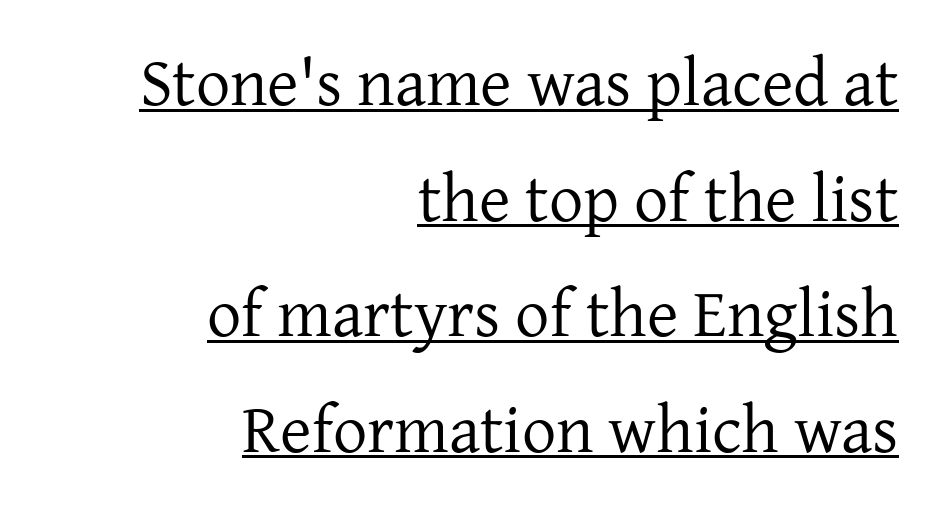
Q: Is the text bold? A: No.
Q: Is the text italic (slanted)? A: No, it is upright.
Q: Is the typeface a serif or a sans-serif typeface? A: Serif.
Q: Is the text underlined? A: Yes.
Q: How is the paragraph aligned? A: Right-aligned.
Q: Is the spacing between letters normal or unusually wide? A: Normal.
Q: Is the spacing between lines tight, normal or loose? A: Normal.
Q: Width (condensed, normal, or wide)? A: Normal.
Q: Stroke contrast? A: Low.
Q: x-height? A: Medium.
Q: Monospaced? A: No.
